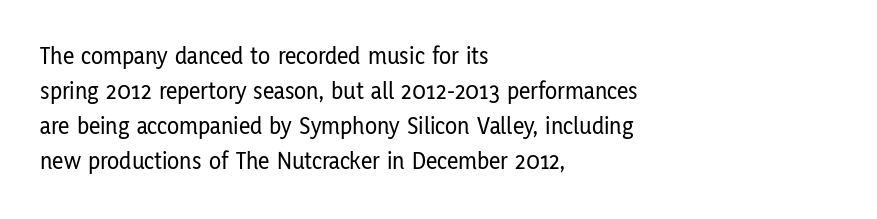
{"italic": "no", "underline": "no", "align": "left", "line_spacing": "normal", "line_spacing_ratio": 1.4, "letter_spacing": "normal", "letter_spacing_em": 0.0, "glyph_px": 25}
